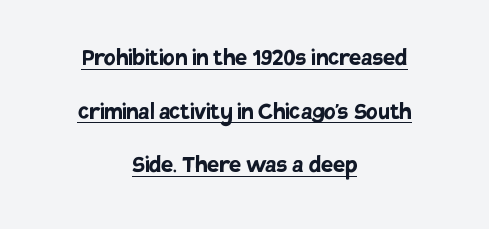
Does extra space separate the letters? No, they use regular spacing. This sample uses an upright cut, with every glyph sitting square on the baseline. Every row of glyphs is offset so its center matches the block's center. One glance says open: line gaps are wider than usual. The passage shown is emphatically bold.
